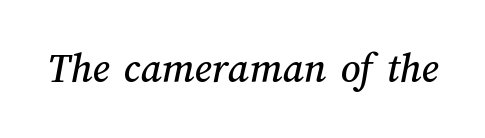
The image shows 43 px text type; set normal letter spacing, not underlined; medium stroke contrast and a medium x-height.
